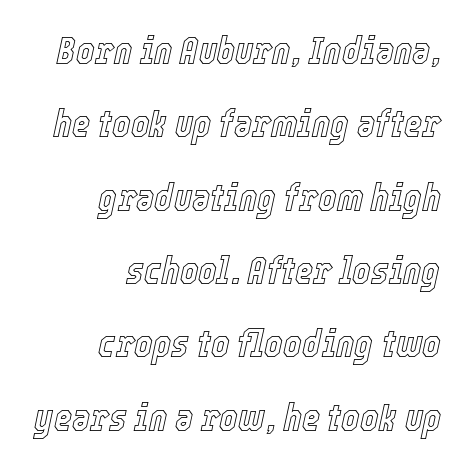
The image shows 39 px condensed type, italic (leaning right); set right-aligned, line spacing 1.88x, normal letter spacing, not underlined; a medium x-height.
